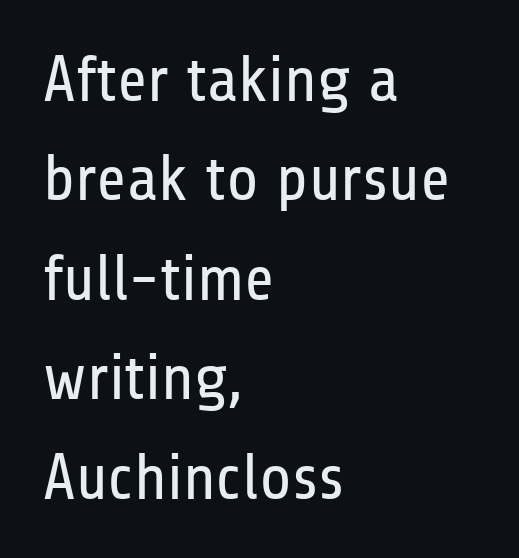
Is this a heavy cut? Hardly; it is regular or lighter. Horizontally, the lines are justified to the leading edge only. The designer went with a sans here, leaving each stem footless. Descender tails drop into unmarked territory. Line spacing here is normal. A typesetter would call this proportional, since set widths differ per character.
